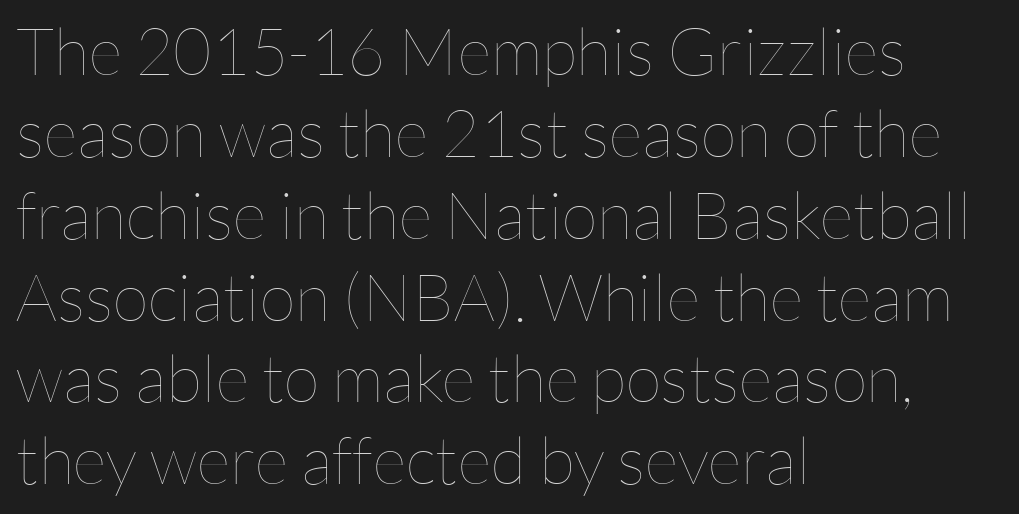
{"italic": "no", "bold": "no", "weight": "thin", "width": "normal", "stroke_contrast": "low", "x_height": "medium", "monospaced": "no", "underline": "no", "align": "left", "line_spacing_ratio": 1.24, "letter_spacing": "normal", "letter_spacing_em": 0.0, "glyph_px": 66}
